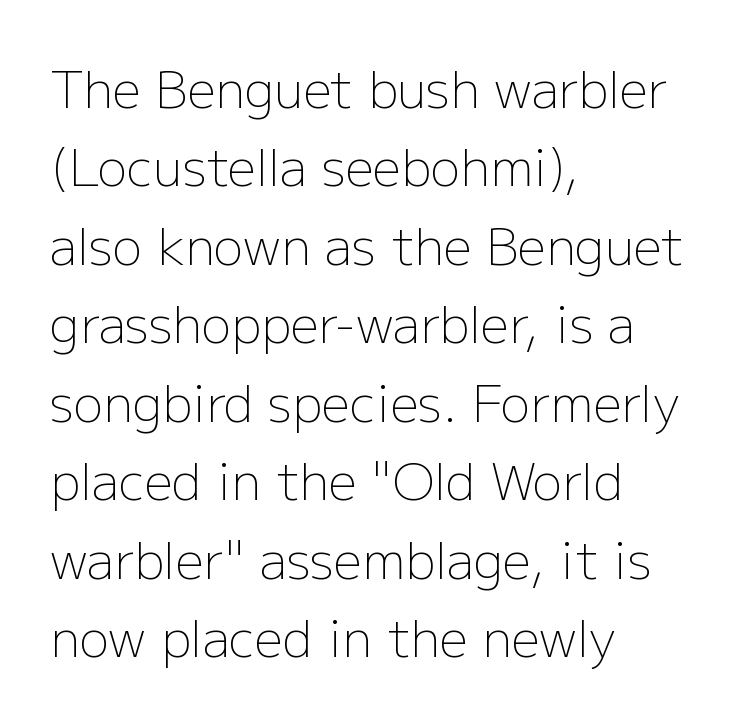
The image shows 50 px light sans-serif type, upright; set left-aligned, normal line spacing (1.57x), normal letter spacing, not underlined; low stroke contrast and a medium x-height.
